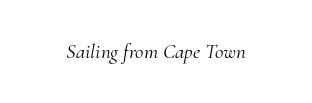
Honestly, the letter spacing is just normal — you wouldn't notice it. The specimen reads as italic at a glance. On a weight scale, this lands at 450 or below. The zone under the glyphs is completely vacant.
